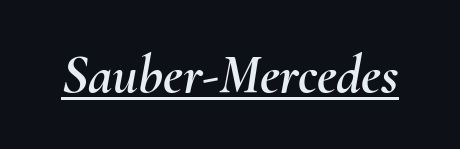
These characters rest on top of a visible drawn line. Character widths vary here, with narrow letters taking less room than wide ones. Does the lettering tilt? It does — this is italic. Words appear dense and cohesive because spacing is normal.
